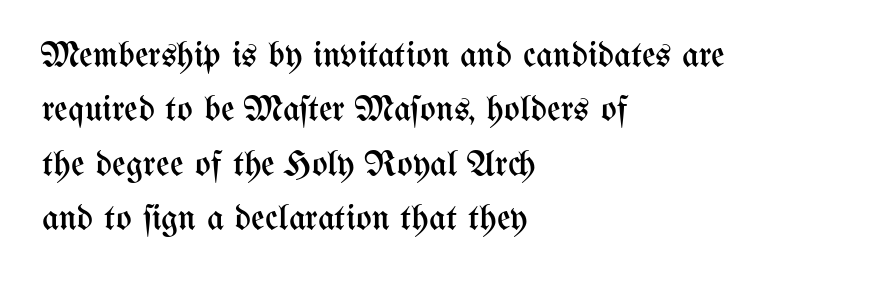
{"italic": "no", "bold": "no", "weight": "regular", "width": "condensed", "stroke_contrast": "medium", "x_height": "medium", "monospaced": "no", "underline": "no", "align": "left", "line_spacing": "normal", "line_spacing_ratio": 1.47, "letter_spacing": "normal", "letter_spacing_em": 0.0, "glyph_px": 37}
